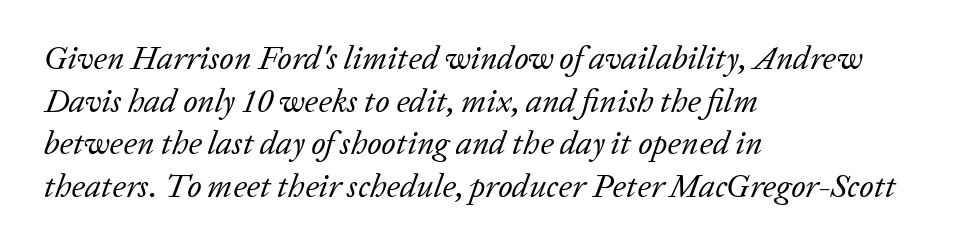
Q: Is the text bold? A: No.
Q: Is the text italic (slanted)? A: Yes, it leans right by about 20 degrees.
Q: Is the typeface a serif or a sans-serif typeface? A: Serif.
Q: Is the text underlined? A: No.
Q: How is the paragraph aligned? A: Left-aligned.
Q: Is the spacing between letters normal or unusually wide? A: Normal.
Q: Is the spacing between lines tight, normal or loose? A: Normal.
Q: Width (condensed, normal, or wide)? A: Normal.
Q: Stroke contrast? A: Low.
Q: x-height? A: Medium.
Q: Monospaced? A: No.
